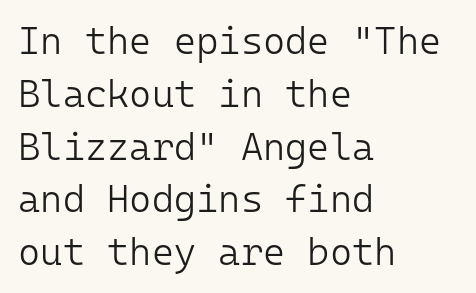
Q: Is the text bold? A: No.
Q: Is the text italic (slanted)? A: No, it is upright.
Q: Is the typeface a serif or a sans-serif typeface? A: Sans-serif.
Q: Is the text underlined? A: No.
Q: How is the paragraph aligned? A: Left-aligned.
Q: Is the spacing between letters normal or unusually wide? A: Normal.
Q: Is the spacing between lines tight, normal or loose? A: Normal.
Q: Width (condensed, normal, or wide)? A: Normal.
Q: Stroke contrast? A: Low.
Q: x-height? A: Medium.
Q: Monospaced? A: Yes.
